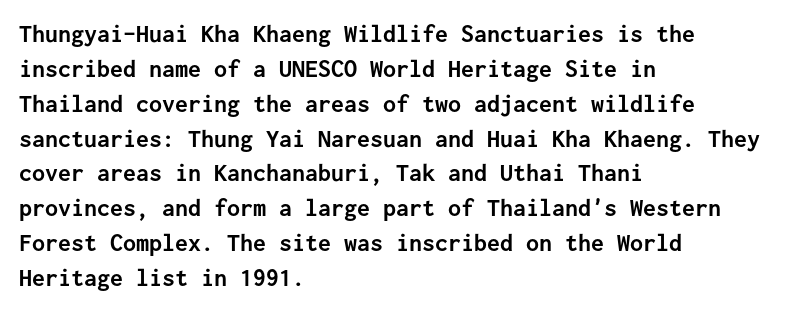
{"italic": "no", "bold": "yes", "underline": "no", "align": "left", "line_spacing": "normal", "line_spacing_ratio": 1.34, "letter_spacing": "normal", "letter_spacing_em": 0.0, "glyph_px": 26}
